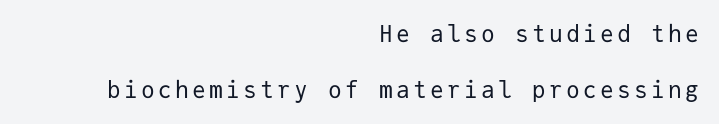
Airy leading. Honestly, there is no underline to notice here at all. This sample uses an upright cut, with every glyph sitting square on the baseline. If you drew a ruler down the right edge, every line would touch it. The strokes carry an ordinary text weight at most.
